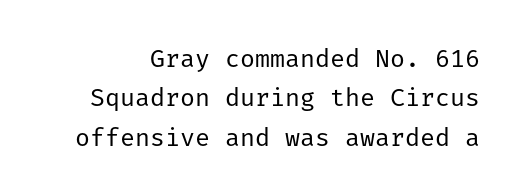
{"italic": "no", "bold": "no", "underline": "no", "line_spacing": "normal", "line_spacing_ratio": 1.58, "letter_spacing": "normal", "letter_spacing_em": 0.0, "glyph_px": 25}
